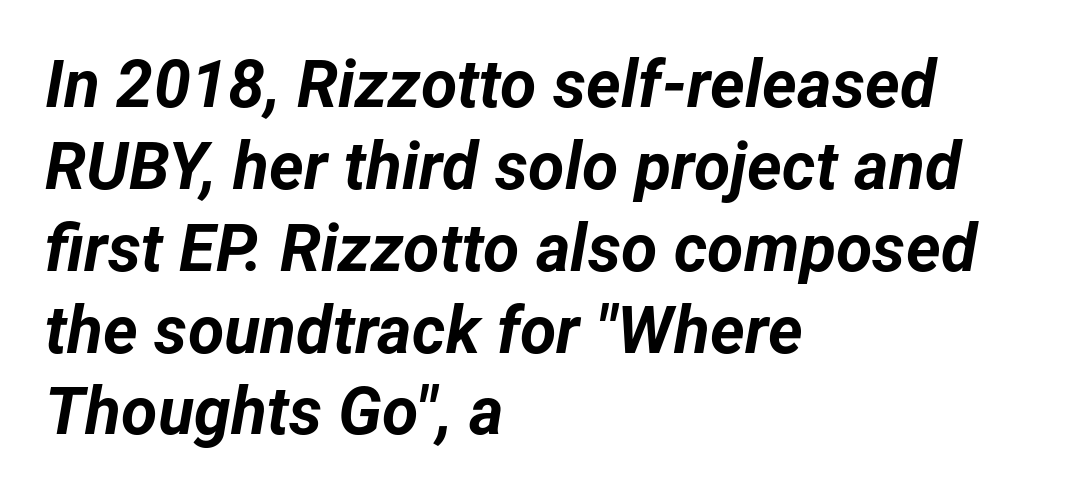
{"italic": "yes", "lean": "right", "slant_degrees": 12, "bold": "yes", "weight": "bold", "width": "normal", "stroke_contrast": "low", "x_height": "medium", "monospaced": "no", "underline": "no", "align": "left", "line_spacing_ratio": 1.24, "letter_spacing": "normal", "letter_spacing_em": 0.0, "glyph_px": 66}
